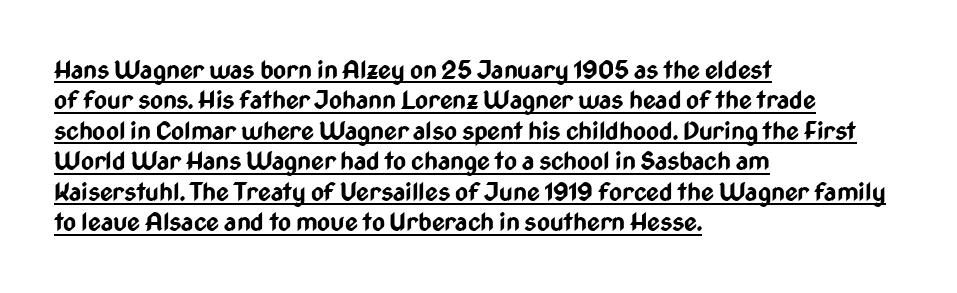
The face used here is rendered with its standard letterfit. Weight: bold. This rendering features underlined lettering. Line beginnings align vertically; line endings do not. The font's upright variant was chosen for this text.
